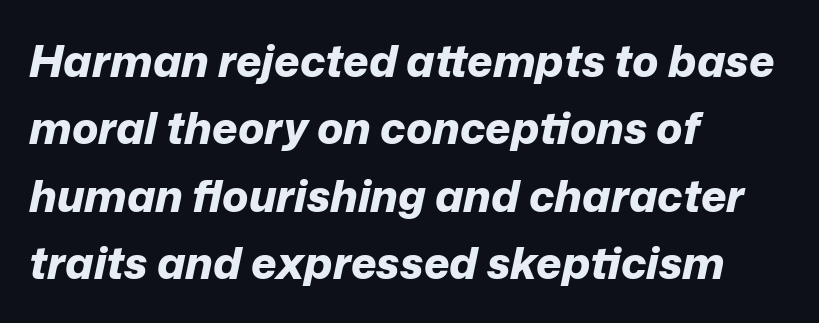
Vertically, the passage feels balanced, rows spaced as you'd expect. Compared with ordinary roman type, these characters are visibly tilted. Does extra space separate the letters? No, they use regular spacing. The space beneath each line is pristine and unruled. The passage shown is emphatically bold. Notice how the passage keeps a crisp vertical edge on the left only.
